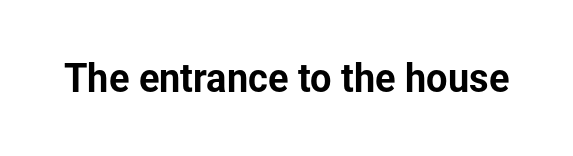
Q: Is the text italic (slanted)? A: No, it is upright.
Q: Is the typeface a serif or a sans-serif typeface? A: Sans-serif.
Q: Is the text underlined? A: No.
Q: Is the spacing between letters normal or unusually wide? A: Normal.
Q: Width (condensed, normal, or wide)? A: Normal.
Q: Stroke contrast? A: Low.
Q: x-height? A: Medium.
Q: Monospaced? A: No.
